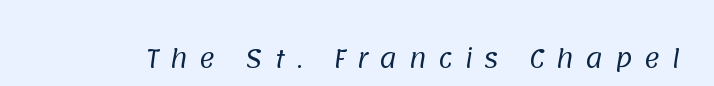
The space beneath each line is pristine and unruled. Students, note that the glyphs here are deliberately spaced far apart. Heft: none added — not bold.
